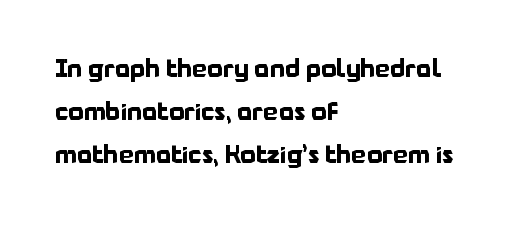
Short note: letters normally spaced. One-word summary of the alignment: left. The specimen reads as upright at a glance. The string is rendered with underlining switched off. In terms of weight, the rendering is a true, heavy bold.
